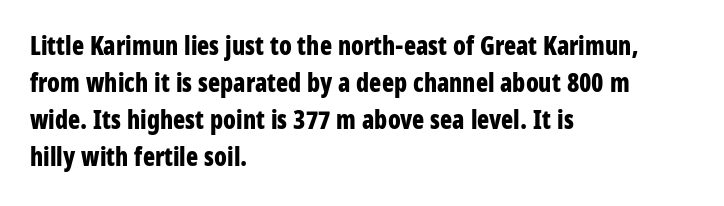
{"italic": "no", "bold": "yes", "underline": "no", "align": "left", "line_spacing": "normal", "line_spacing_ratio": 1.48, "letter_spacing": "normal", "letter_spacing_em": 0.0, "glyph_px": 25}
